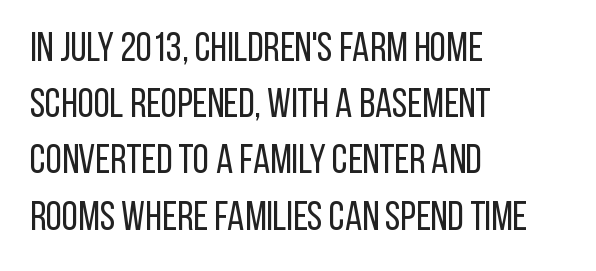
Ascenders rise straight up at ninety degrees. Visually the block forms a straight wall on the left and a jagged coastline on the right. This is not heavy type; no bold has been used. Descender tails drop into unmarked territory.
